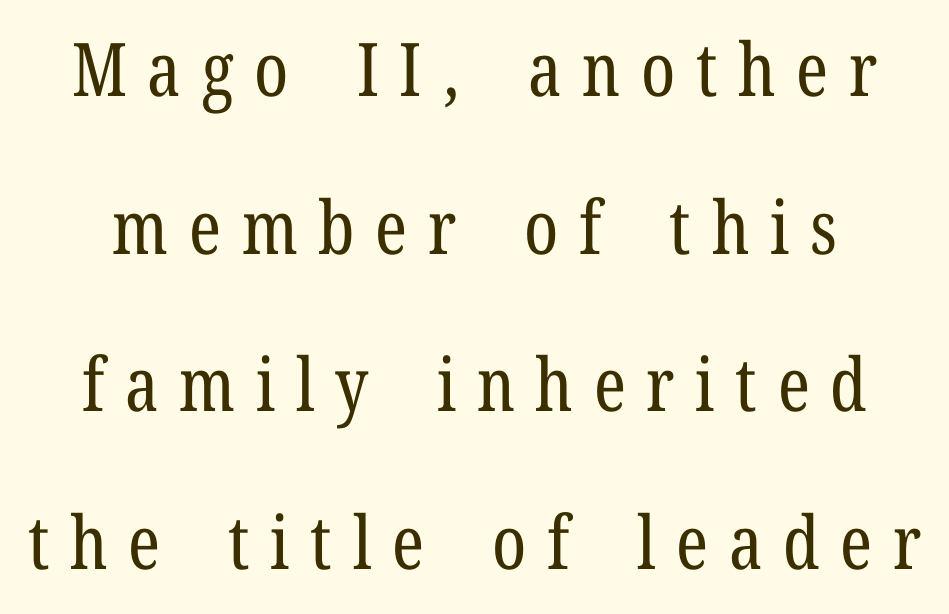
Rendered with straight, roman letterforms. This sample uses a serif face. A typesetter would call this heavily tracked-out type. No letter is thick-stroked: the sample isn't bold. In terms of leading, this rendering errs on the spacious side.
